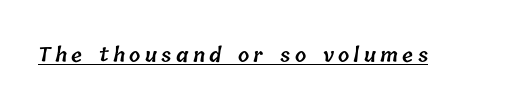
The image shows 20 px text type; set unusually wide letter spacing (+0.21 em), underlined.
